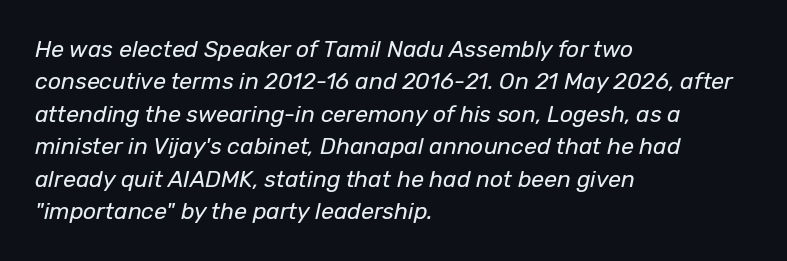
{"italic": "yes", "lean": "right", "slant_degrees": 12, "bold": "no", "underline": "no", "align": "left", "line_spacing": "normal", "line_spacing_ratio": 1.41, "letter_spacing": "normal", "letter_spacing_em": 0.0, "glyph_px": 23}
